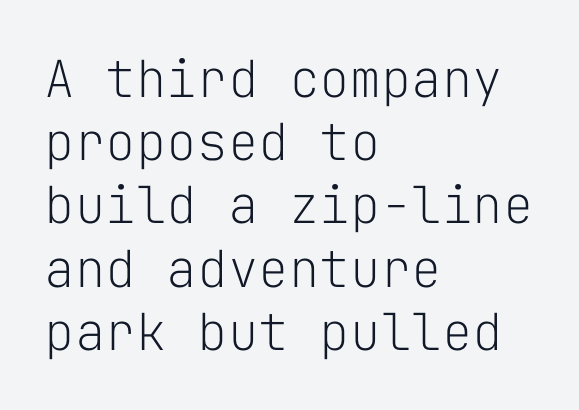
The font sits on the lighter half of the weight spectrum, regular included. Is there any slant? The stems are plumb. The ragged edge is on the right, which tells us the setting is flush left. Spacing between characters is what you'd get straight out of the box. Has an underline been added? It has not.
